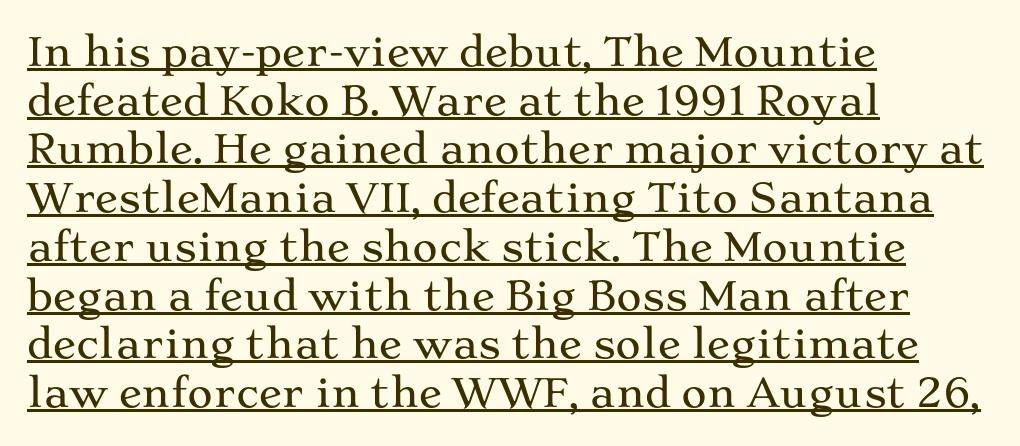
{"serif": "yes", "italic": "no", "width": "wide", "stroke_contrast": "medium", "x_height": "medium", "monospaced": "no", "underline": "yes", "align": "left", "line_spacing": "normal", "line_spacing_ratio": 1.25, "letter_spacing": "normal", "letter_spacing_em": 0.0, "glyph_px": 39}
